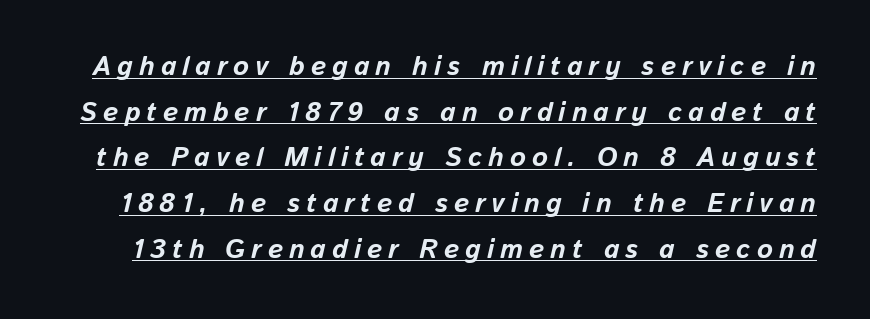
Q: Is the text bold? A: Yes.
Q: Is the text italic (slanted)? A: Yes, it leans right by about 13 degrees.
Q: Is the text underlined? A: Yes.
Q: Is the spacing between letters normal or unusually wide? A: Unusually wide.
Q: Is the spacing between lines tight, normal or loose? A: Normal.
